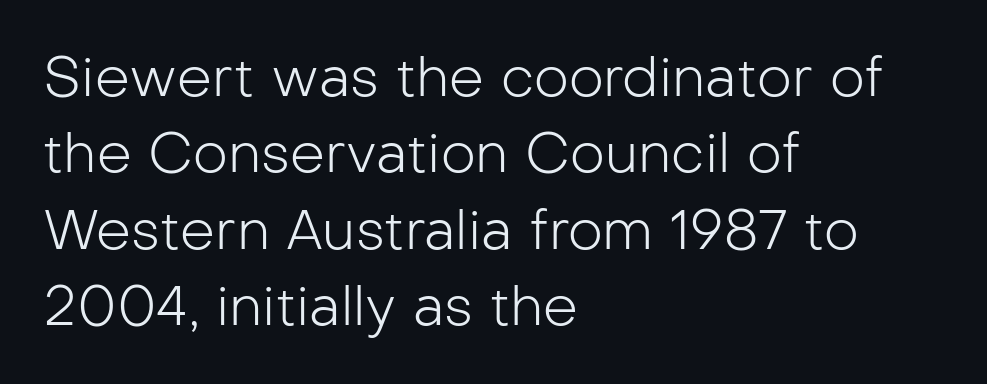
The image shows 55 px light sans-serif type, upright; set left-aligned, normal line spacing (1.39x), normal letter spacing, not underlined; low stroke contrast and a medium x-height.
